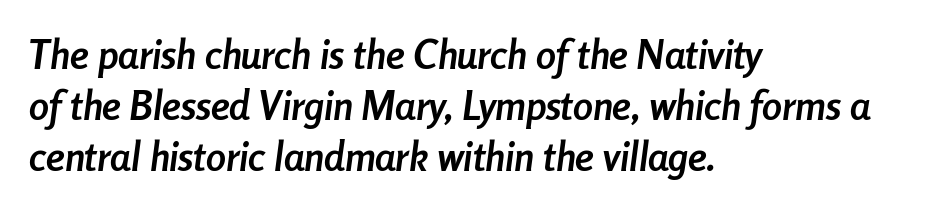
{"italic": "yes", "lean": "right", "slant_degrees": 8, "bold": "yes", "weight": "semibold", "width": "condensed", "stroke_contrast": "low", "x_height": "medium", "monospaced": "no", "underline": "no", "align": "left", "line_spacing": "normal", "line_spacing_ratio": 1.28, "letter_spacing": "normal", "letter_spacing_em": 0.0, "glyph_px": 40}
